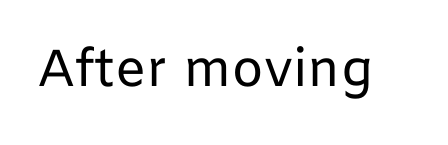
{"serif": "no", "italic": "no", "bold": "no", "weight": "regular", "width": "normal", "stroke_contrast": "low", "x_height": "medium", "monospaced": "no", "underline": "no", "letter_spacing": "normal", "letter_spacing_em": 0.0, "glyph_px": 52}
